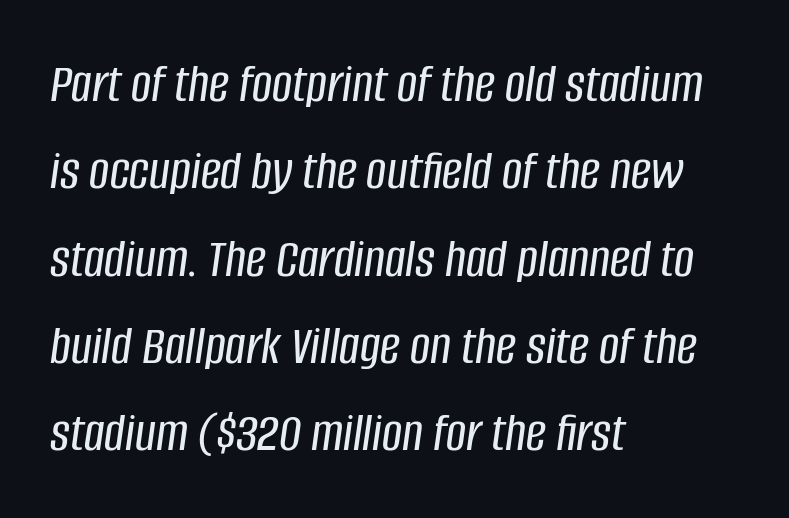
Q: Is the text italic (slanted)? A: Yes, it leans right by about 8 degrees.
Q: Is the text underlined? A: No.
Q: How is the paragraph aligned? A: Left-aligned.
Q: Is the spacing between letters normal or unusually wide? A: Normal.
Q: Is the spacing between lines tight, normal or loose? A: Normal.
Q: Width (condensed, normal, or wide)? A: Condensed.
Q: Stroke contrast? A: Low.
Q: x-height? A: Large.
Q: Monospaced? A: No.
